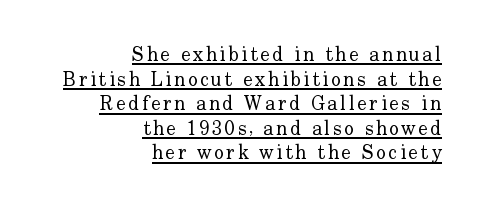
Q: Is the text bold? A: No.
Q: Is the text italic (slanted)? A: No, it is upright.
Q: Is the text underlined? A: Yes.
Q: How is the paragraph aligned? A: Right-aligned.
